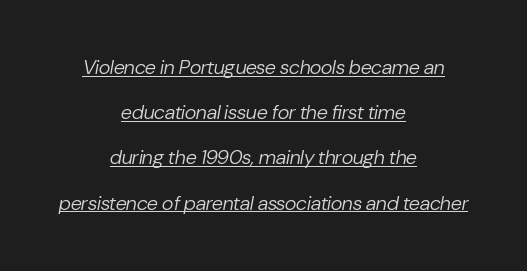
{"italic": "yes", "lean": "right", "slant_degrees": 10, "bold": "no", "underline": "yes", "align": "center", "line_spacing": "loose", "line_spacing_ratio": 2.26, "letter_spacing": "normal", "letter_spacing_em": 0.0, "glyph_px": 20}
